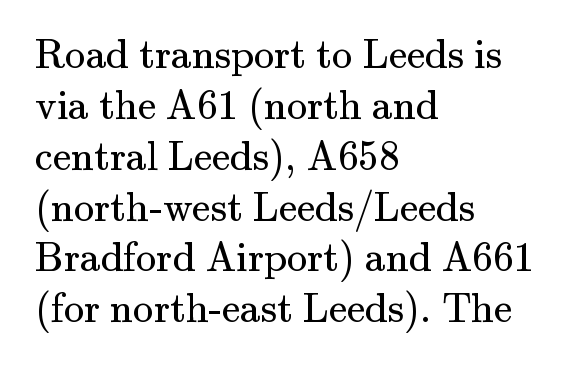
The image shows 41 px regular-weight serif type, upright; set left-aligned, line spacing 1.24x, normal letter spacing, not underlined; medium stroke contrast and a small x-height.
